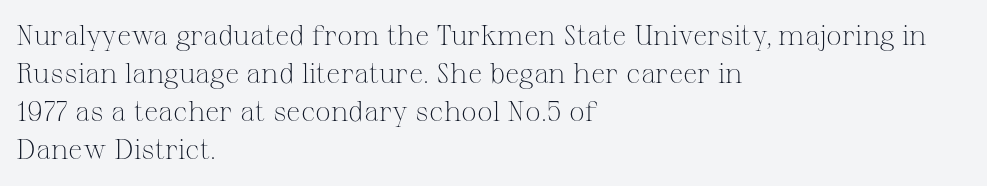
Q: Is the text bold? A: No.
Q: Is the text italic (slanted)? A: No, it is upright.
Q: Is the typeface a serif or a sans-serif typeface? A: Serif.
Q: Is the text underlined? A: No.
Q: How is the paragraph aligned? A: Left-aligned.
Q: Is the spacing between letters normal or unusually wide? A: Normal.
Q: Is the spacing between lines tight, normal or loose? A: Normal.
Q: Width (condensed, normal, or wide)? A: Normal.
Q: Stroke contrast? A: Medium.
Q: x-height? A: Medium.
Q: Monospaced? A: No.
